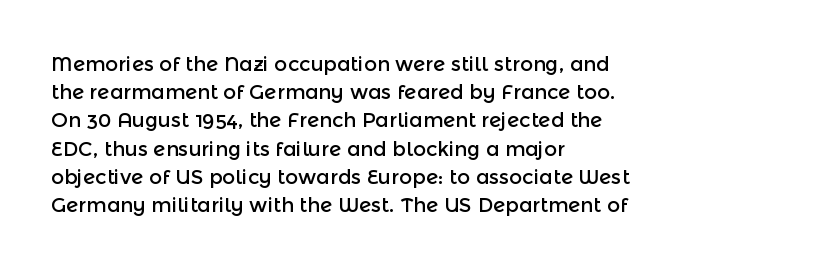
Quick note: interline space is typical. Layout note: lines flush left. The tracking reads as untouched default to a designer's eye. The passage shown is not underscored anywhere. The type sits square on the baseline with zero lean.
